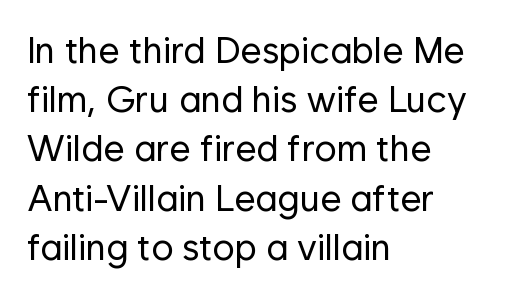
Q: Is the text bold? A: No.
Q: Is the text italic (slanted)? A: No, it is upright.
Q: Is the typeface a serif or a sans-serif typeface? A: Sans-serif.
Q: Is the text underlined? A: No.
Q: How is the paragraph aligned? A: Left-aligned.
Q: Is the spacing between letters normal or unusually wide? A: Normal.
Q: Is the spacing between lines tight, normal or loose? A: Normal.
Q: Width (condensed, normal, or wide)? A: Normal.
Q: Stroke contrast? A: Low.
Q: x-height? A: Medium.
Q: Monospaced? A: No.
